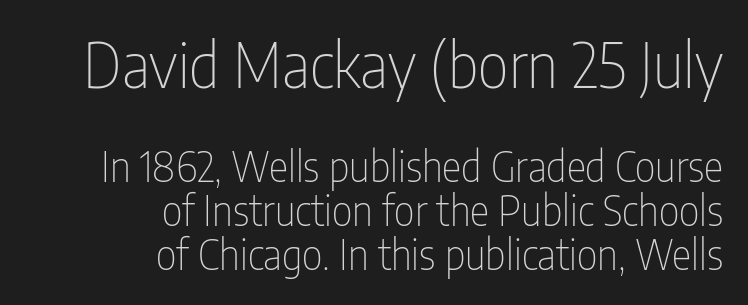
The image shows 61 px thin, condensed sans-serif type, upright; set right-aligned, tight line spacing (1.07x), normal letter spacing, not underlined; the first (top) block is 1.49x larger; low stroke contrast and a medium x-height.
